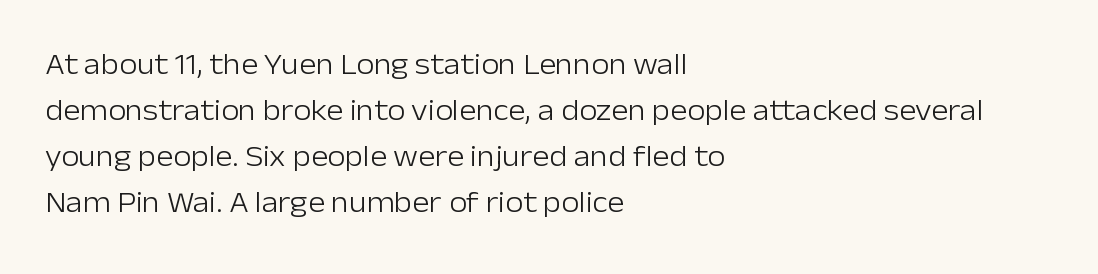
Q: Is the text bold? A: No.
Q: Is the text italic (slanted)? A: No, it is upright.
Q: Is the typeface a serif or a sans-serif typeface? A: Sans-serif.
Q: Is the text underlined? A: No.
Q: How is the paragraph aligned? A: Left-aligned.
Q: Is the spacing between letters normal or unusually wide? A: Normal.
Q: Is the spacing between lines tight, normal or loose? A: Normal.
Q: Width (condensed, normal, or wide)? A: Normal.
Q: Stroke contrast? A: Low.
Q: x-height? A: Medium.
Q: Monospaced? A: No.
